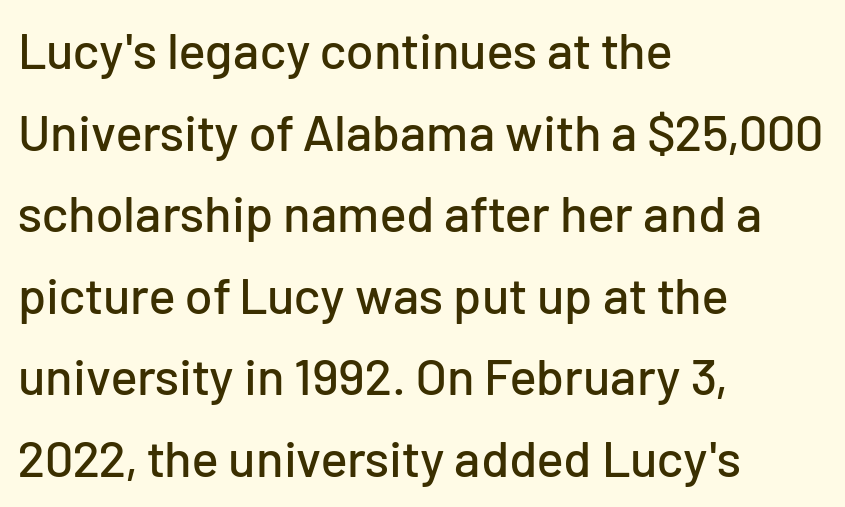
Q: Is the text italic (slanted)? A: No, it is upright.
Q: Is the typeface a serif or a sans-serif typeface? A: Sans-serif.
Q: Is the text underlined? A: No.
Q: How is the paragraph aligned? A: Left-aligned.
Q: Is the spacing between letters normal or unusually wide? A: Normal.
Q: Is the spacing between lines tight, normal or loose? A: Normal.
Q: Width (condensed, normal, or wide)? A: Normal.
Q: Stroke contrast? A: Low.
Q: x-height? A: Medium.
Q: Monospaced? A: No.
